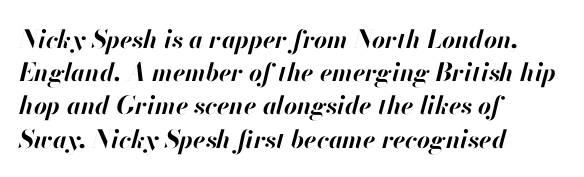
Q: Is the text bold? A: Yes.
Q: Is the text italic (slanted)? A: Yes, it leans right by about 13 degrees.
Q: Is the text underlined? A: No.
Q: How is the paragraph aligned? A: Left-aligned.
Q: Is the spacing between letters normal or unusually wide? A: Normal.
Q: Is the spacing between lines tight, normal or loose? A: Normal.
